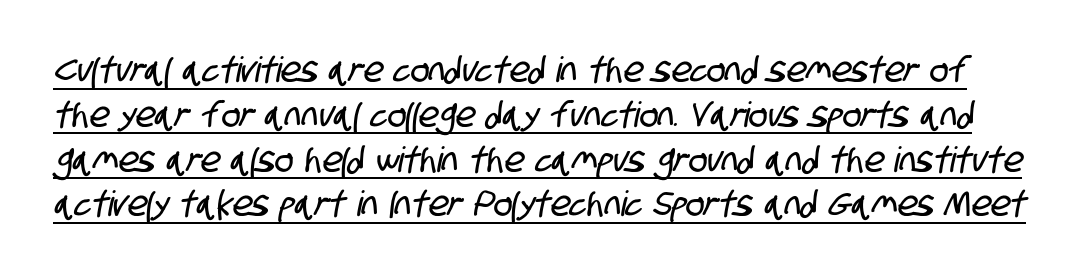
{"serif": "no", "width": "condensed", "stroke_contrast": "low", "x_height": "large", "monospaced": "no", "underline": "yes", "line_spacing": "normal", "line_spacing_ratio": 1.28, "letter_spacing": "normal", "letter_spacing_em": 0.0, "glyph_px": 35}
